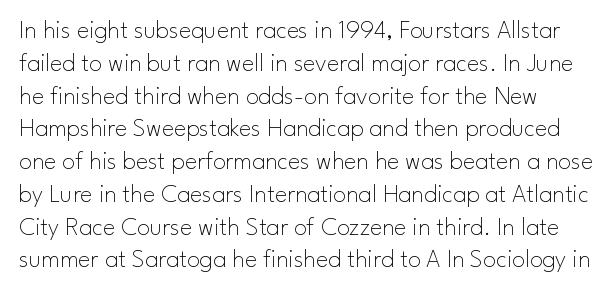
Weight: in the light-to-regular range. A typesetter would mark this as roman, not italic. Default kerning and tracking; the words read as compact shapes. A clean baseline with only descenders dipping below it. Vertically, the passage feels balanced, rows spaced as you'd expect.
